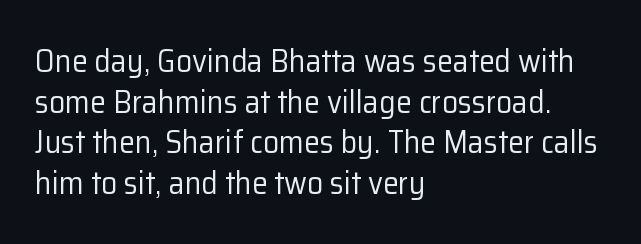
{"serif": "no", "italic": "no", "bold": "no", "weight": "regular", "width": "normal", "stroke_contrast": "low", "x_height": "medium", "monospaced": "no", "underline": "no", "align": "left", "line_spacing": "normal", "line_spacing_ratio": 1.27, "letter_spacing": "normal", "letter_spacing_em": 0.0, "glyph_px": 32}
